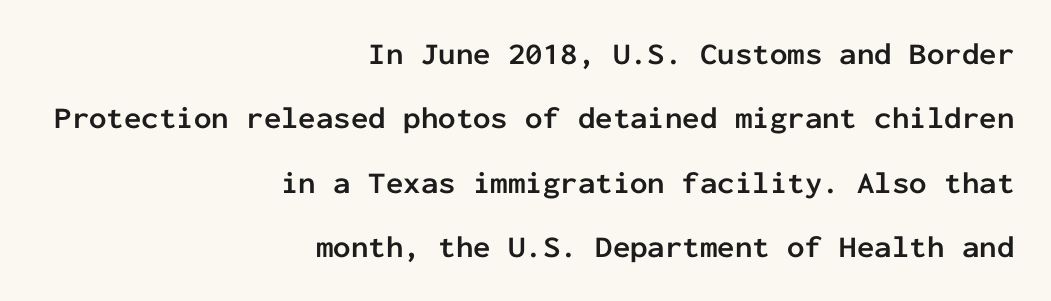
Q: Is the text bold? A: Yes.
Q: Is the text italic (slanted)? A: No, it is upright.
Q: Is the typeface a serif or a sans-serif typeface? A: Sans-serif.
Q: Is the text underlined? A: No.
Q: How is the paragraph aligned? A: Right-aligned.
Q: Is the spacing between letters normal or unusually wide? A: Normal.
Q: Is the spacing between lines tight, normal or loose? A: Loose.
Q: Width (condensed, normal, or wide)? A: Normal.
Q: Stroke contrast? A: Low.
Q: x-height? A: Medium.
Q: Monospaced? A: Yes.
